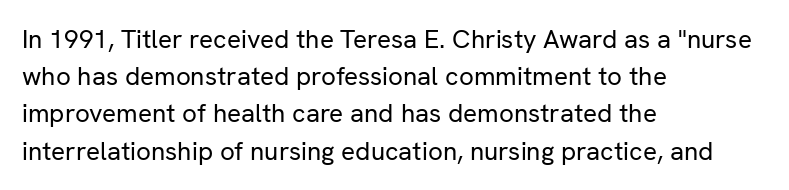
The rendering anchors every line to the left-hand side. A clean baseline with only descenders dipping below it. No chunkiness to these letters — they're not bold. Leading matches the norm, producing a regular column. Ascenders rise straight up at ninety degrees. Nobody touched the tracking dial on this one.
